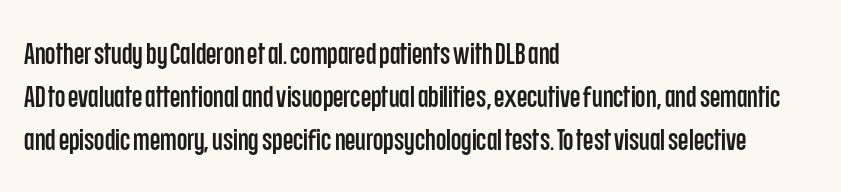
This is sans-serif lettering, the kind often seen on screens and signage. The lines are quadded left. Proportional: the letters do not fall into vertical columns. The specimen omits any rule beneath the text block's lines. The typography opts for an upright posture over an oblique one. Tracking value appears to be zero — textbook default spacing.
